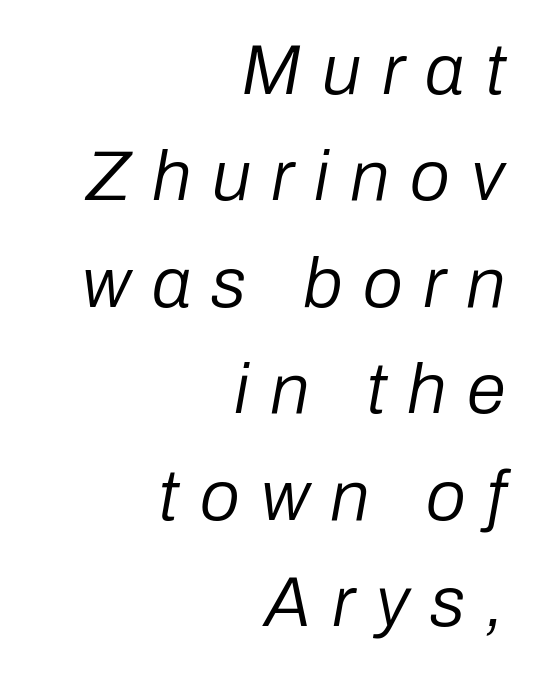
Proportional: the letters do not fall into vertical columns. Spacing between characters has been opened up far beyond the box default. Just letters on the line, the space beneath them empty. Horizontal bands of white between lines are of average thickness. The text carries the slant typical of an italic or oblique font.
